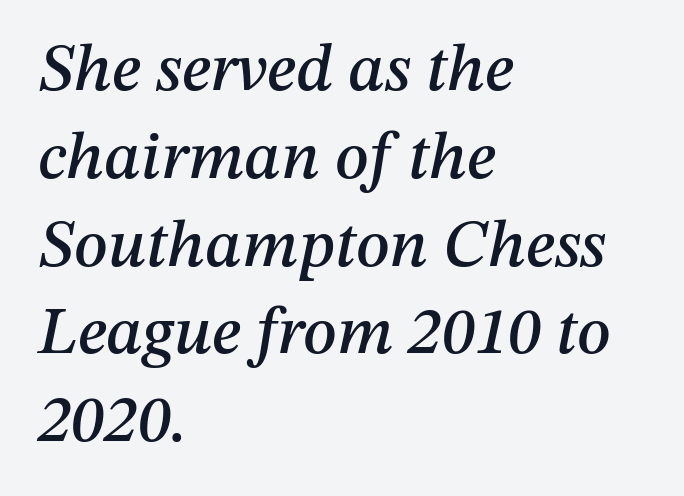
{"italic": "yes", "lean": "right", "slant_degrees": 12, "width": "normal", "stroke_contrast": "medium", "x_height": "medium", "monospaced": "no", "underline": "no", "align": "left", "line_spacing": "normal", "line_spacing_ratio": 1.31, "letter_spacing": "normal", "letter_spacing_em": 0.0, "glyph_px": 67}
